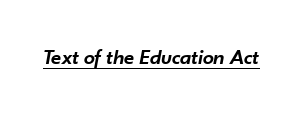
The image shows 22 px text type, italic (leaning right); set normal letter spacing, underlined.
